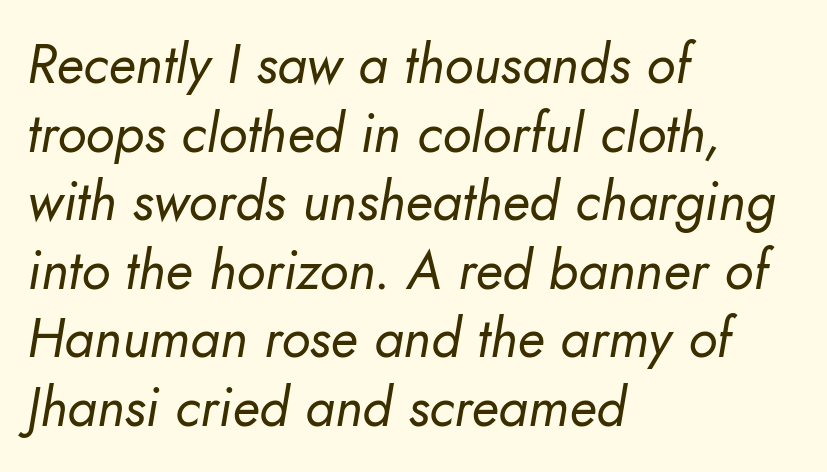
The image shows 54 px regular-weight type, italic (leaning right); set left-aligned, normal line spacing (1.27x), normal letter spacing, not underlined; low stroke contrast and a small x-height.
